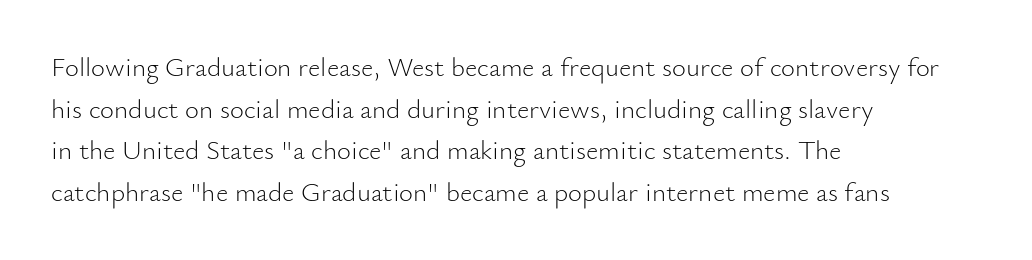
The image shows 27 px text type, upright; set left-aligned, normal line spacing (1.54x), normal letter spacing, not underlined.
